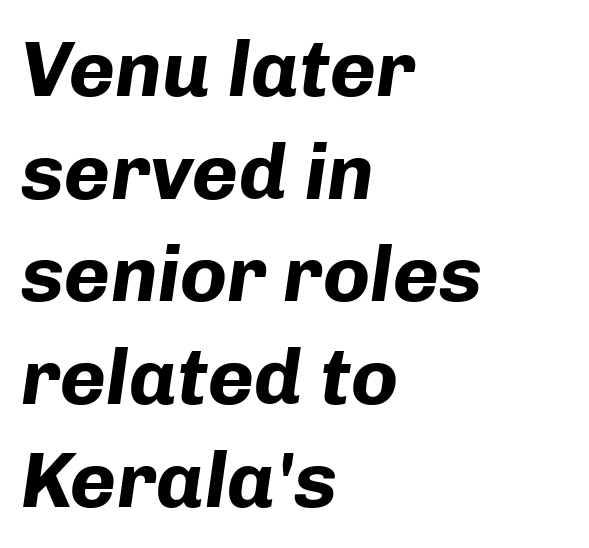
Q: Is the text bold? A: Yes.
Q: Is the text italic (slanted)? A: Yes, it leans right by about 8 degrees.
Q: Is the text underlined? A: No.
Q: How is the paragraph aligned? A: Left-aligned.
Q: Is the spacing between letters normal or unusually wide? A: Normal.
Q: Is the spacing between lines tight, normal or loose? A: Normal.
Q: Width (condensed, normal, or wide)? A: Normal.
Q: Stroke contrast? A: Low.
Q: x-height? A: Medium.
Q: Monospaced? A: No.
